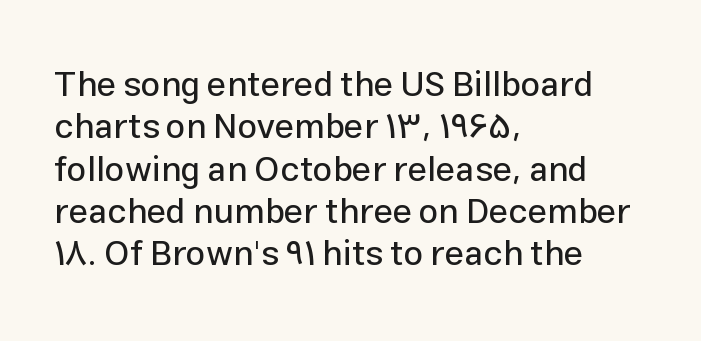
The image shows 35 px sans-serif type, upright; set left-aligned, line spacing 1.21x, normal letter spacing, not underlined; low stroke contrast and a medium x-height.
